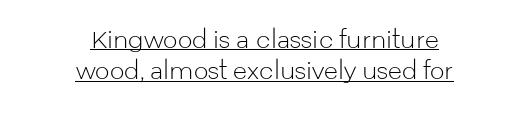
The image shows 23 px text type, upright; set centered, normal line spacing (1.36x), normal letter spacing, underlined.
